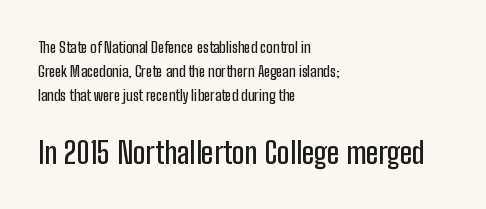
Q: Is the text italic (slanted)? A: No, it is upright.
Q: Is the typeface a serif or a sans-serif typeface? A: Sans-serif.
Q: Is the text underlined? A: No.
Q: How is the paragraph aligned? A: Left-aligned.
Q: Is the spacing between letters normal or unusually wide? A: Normal.
Q: Is the spacing between lines tight, normal or loose? A: Normal.
Q: Which block of text is set in a larger size, the first (top) or the second (bottom)? A: The second (bottom) one.
Q: Width (condensed, normal, or wide)? A: Condensed.
Q: Stroke contrast? A: Low.
Q: x-height? A: Medium.
Q: Monospaced? A: No.
